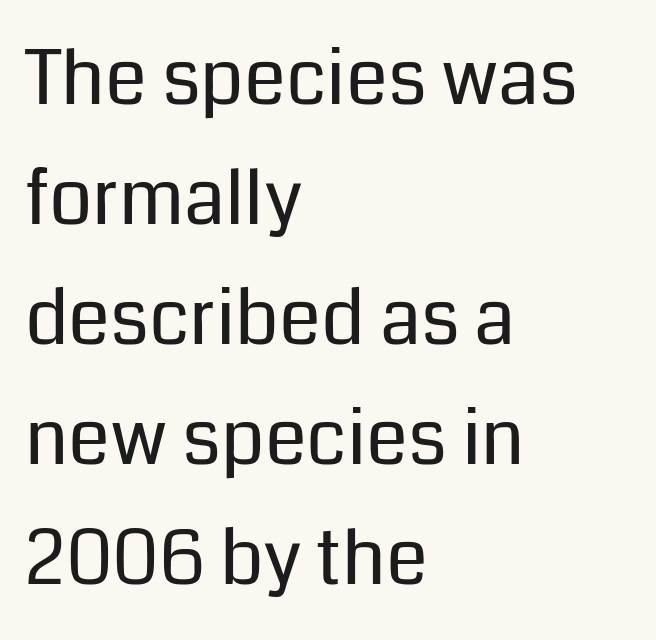
Proportional: the letters do not fall into vertical columns. A normal amount of white space separates one row of letters from the next. The line texture is even and compact thanks to regular tracking. The axis of the letterforms is exactly vertical. Caption: face not bold, strokes unweighted.
